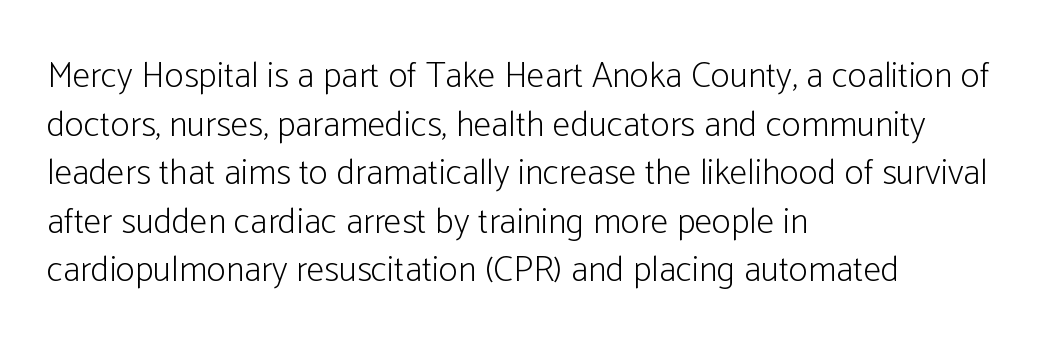
The rendering uses a moderate line-height, typical for paragraphs. You could not count columns in this text — the font is proportionally spaced. Is the stroke heavy? The answer is a plain regular-or-lighter. Layout note: lines flush left. Characters follow at the spacing the type designer built in. The space directly below the letters is spotless.
